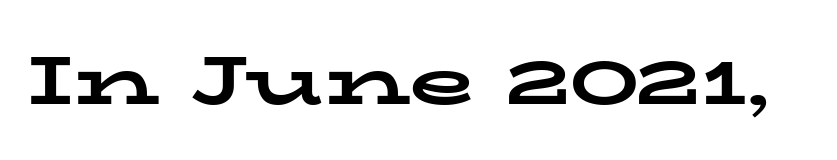
To sum up the face: it has serifs. Plenty of ink on the page — the face is bold. Posture: vertical. Here the designer chose a conventional face with non-uniform glyph widths.
